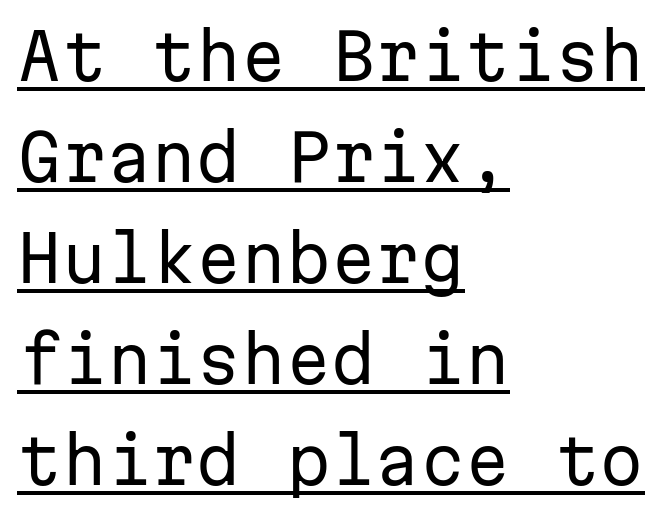
The image shows 64 px regular-weight sans-serif type, upright, monospaced; set left-aligned, normal line spacing (1.58x), normal letter spacing, underlined; low stroke contrast and a medium x-height.
